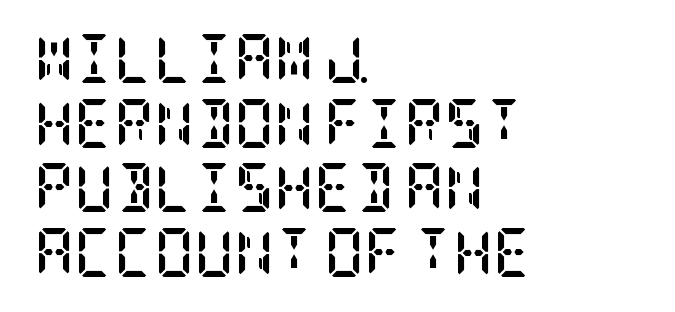
Short note: letters normally spaced. The area under the type is left untouched. Upright lettering throughout. You can tell from the footed stems that serif type was used. The rag falls on the right side of this text block.
